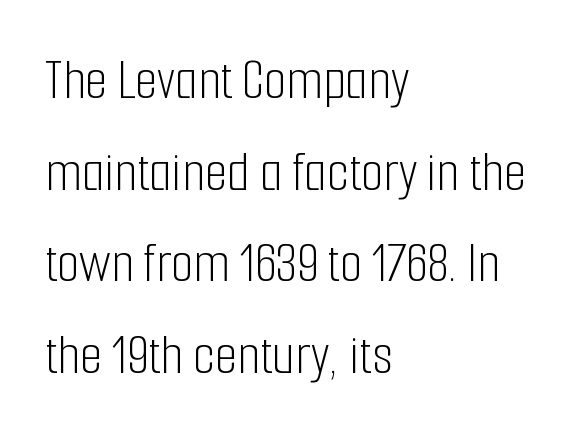
Q: Is the text bold? A: No.
Q: Is the text italic (slanted)? A: No, it is upright.
Q: Is the typeface a serif or a sans-serif typeface? A: Sans-serif.
Q: Is the text underlined? A: No.
Q: How is the paragraph aligned? A: Left-aligned.
Q: Is the spacing between letters normal or unusually wide? A: Normal.
Q: Is the spacing between lines tight, normal or loose? A: Normal.
Q: Width (condensed, normal, or wide)? A: Condensed.
Q: Stroke contrast? A: Low.
Q: x-height? A: Medium.
Q: Monospaced? A: No.
